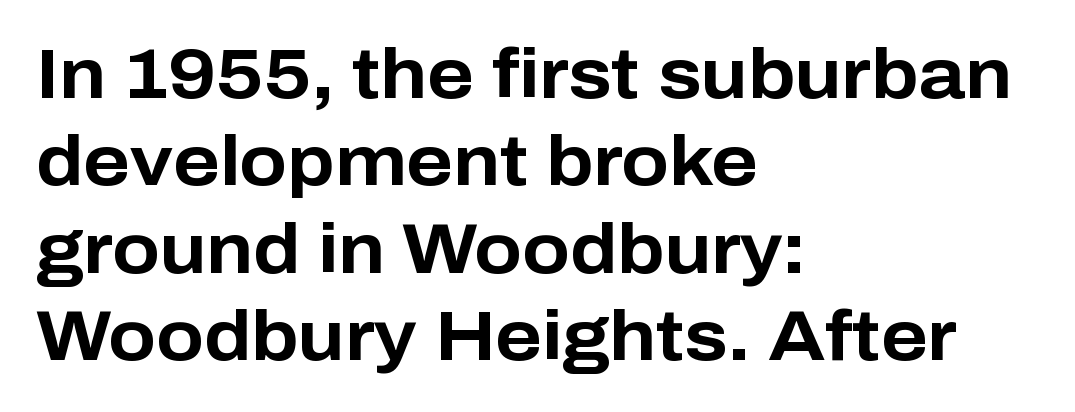
{"serif": "no", "italic": "no", "bold": "yes", "weight": "bold", "width": "normal", "stroke_contrast": "low", "x_height": "medium", "monospaced": "no", "underline": "no", "align": "left", "line_spacing": "normal", "line_spacing_ratio": 1.25, "letter_spacing": "normal", "letter_spacing_em": 0.0, "glyph_px": 70}
